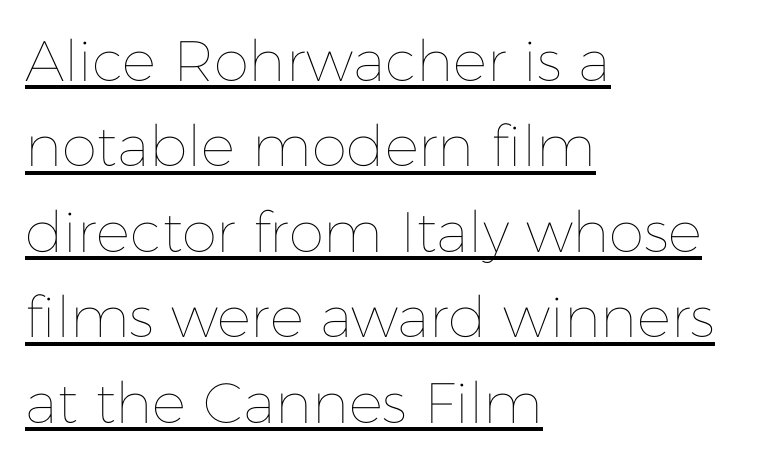
Q: Is the text bold? A: No.
Q: Is the text italic (slanted)? A: No, it is upright.
Q: Is the text underlined? A: Yes.
Q: How is the paragraph aligned? A: Left-aligned.
Q: Is the spacing between letters normal or unusually wide? A: Normal.
Q: Is the spacing between lines tight, normal or loose? A: Normal.
Q: Width (condensed, normal, or wide)? A: Normal.
Q: Stroke contrast? A: Low.
Q: x-height? A: Medium.
Q: Monospaced? A: No.
